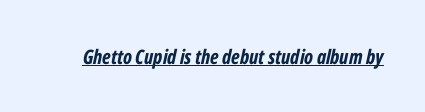
{"italic": "yes", "lean": "right", "slant_degrees": 12, "bold": "yes", "underline": "yes", "letter_spacing": "normal", "letter_spacing_em": 0.0, "glyph_px": 20}
